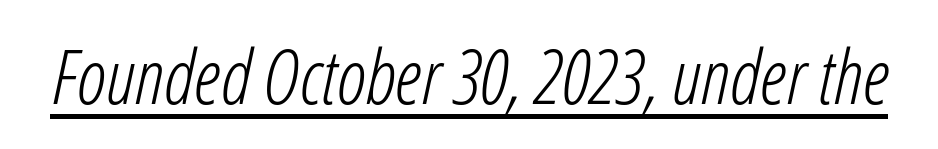
The image shows 76 px light, condensed type, italic (leaning right); set normal letter spacing, underlined; low stroke contrast and a medium x-height.
